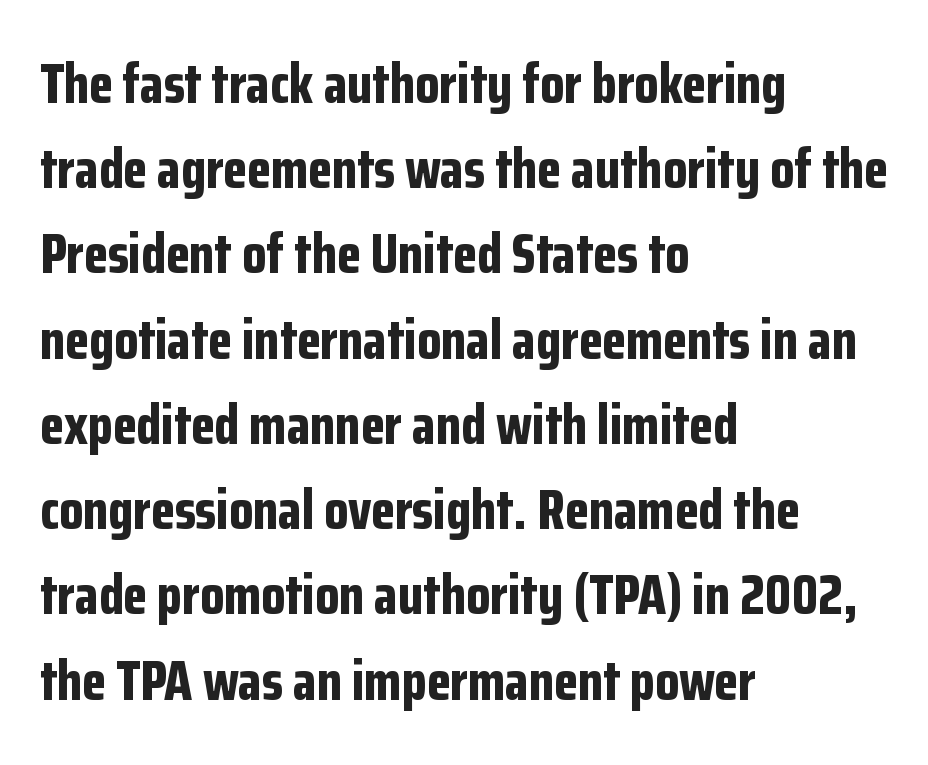
{"serif": "no", "italic": "no", "bold": "yes", "weight": "bold", "width": "condensed", "stroke_contrast": "low", "x_height": "medium", "monospaced": "no", "underline": "no", "align": "left", "line_spacing": "normal", "line_spacing_ratio": 1.55, "letter_spacing": "normal", "letter_spacing_em": 0.0, "glyph_px": 55}
